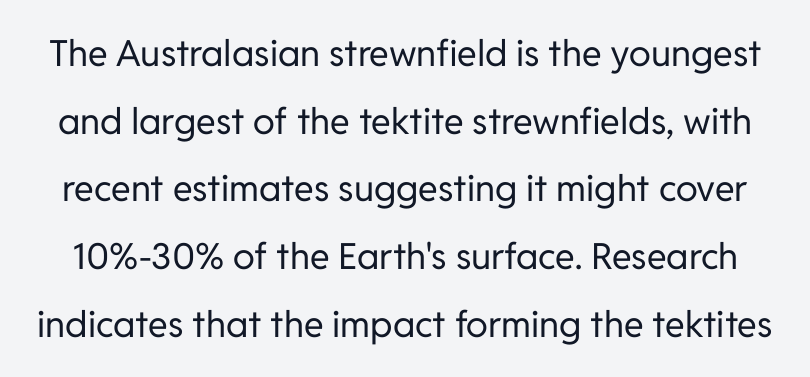
Q: Is the text bold? A: No.
Q: Is the text italic (slanted)? A: No, it is upright.
Q: Is the typeface a serif or a sans-serif typeface? A: Sans-serif.
Q: Is the text underlined? A: No.
Q: Is the spacing between letters normal or unusually wide? A: Normal.
Q: Width (condensed, normal, or wide)? A: Normal.
Q: Stroke contrast? A: Low.
Q: x-height? A: Medium.
Q: Monospaced? A: No.
